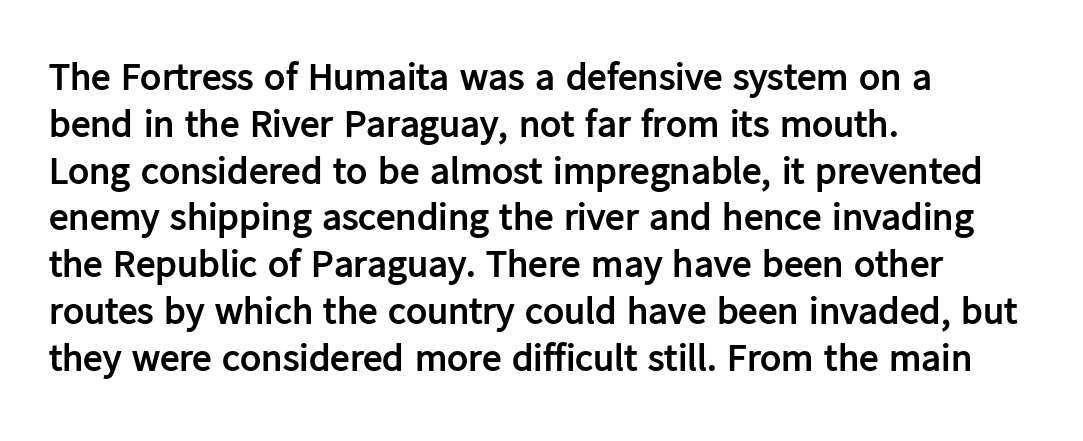
{"serif": "no", "italic": "no", "bold": "yes", "weight": "semibold", "width": "normal", "stroke_contrast": "low", "x_height": "medium", "monospaced": "no", "underline": "no", "align": "left", "line_spacing_ratio": 1.2, "letter_spacing": "normal", "letter_spacing_em": 0.0, "glyph_px": 39}
